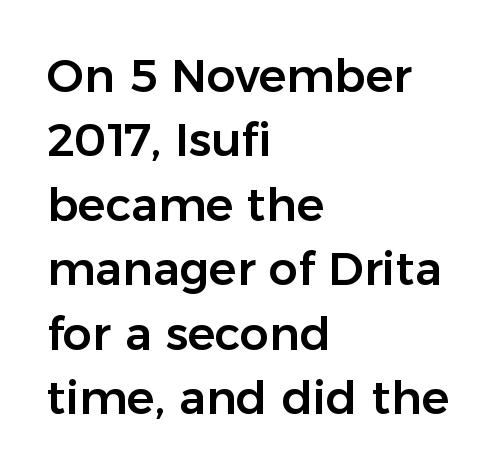
The image shows 46 px sans-serif type, upright; set left-aligned, normal line spacing (1.4x), normal letter spacing, not underlined; low stroke contrast and a medium x-height.
